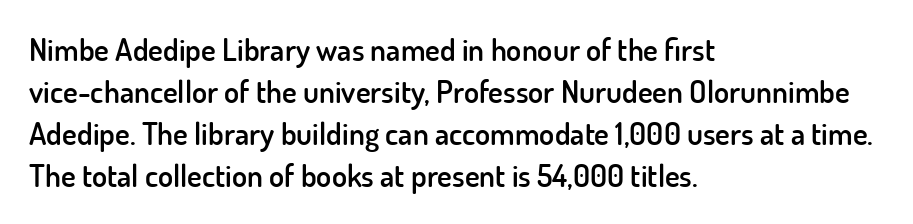
The image shows 31 px semibold sans-serif type, upright; set left-aligned, normal line spacing (1.35x), normal letter spacing, not underlined; low stroke contrast and a small x-height.
